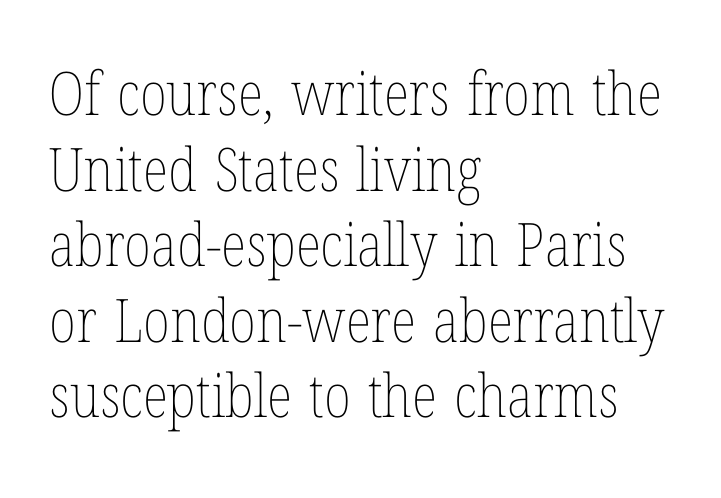
{"italic": "no", "bold": "no", "weight": "thin", "width": "condensed", "stroke_contrast": "low", "x_height": "medium", "monospaced": "no", "underline": "no", "align": "left", "line_spacing": "normal", "line_spacing_ratio": 1.26, "letter_spacing": "normal", "letter_spacing_em": 0.0, "glyph_px": 60}
